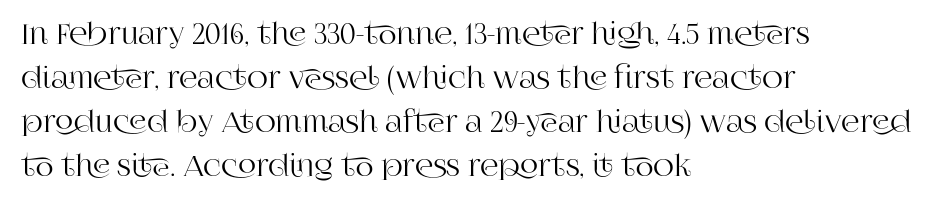
{"serif": "yes", "italic": "no", "width": "normal", "stroke_contrast": "high", "x_height": "large", "monospaced": "no", "underline": "no", "align": "left", "line_spacing": "normal", "line_spacing_ratio": 1.52, "letter_spacing": "normal", "letter_spacing_em": 0.0, "glyph_px": 29}
